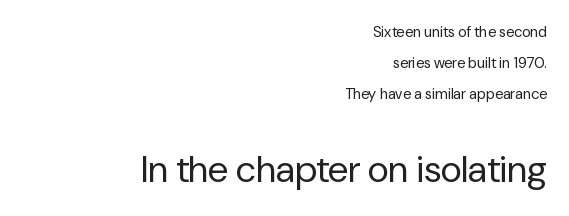
{"serif": "no", "italic": "no", "bold": "no", "weight": "regular", "width": "normal", "stroke_contrast": "low", "x_height": "medium", "monospaced": "no", "underline": "no", "align": "right", "line_spacing": "loose", "line_spacing_ratio": 2.07, "letter_spacing": "normal", "letter_spacing_em": 0.0, "larger_block": "second", "size_ratio": 2.47, "glyph_px": 37}
